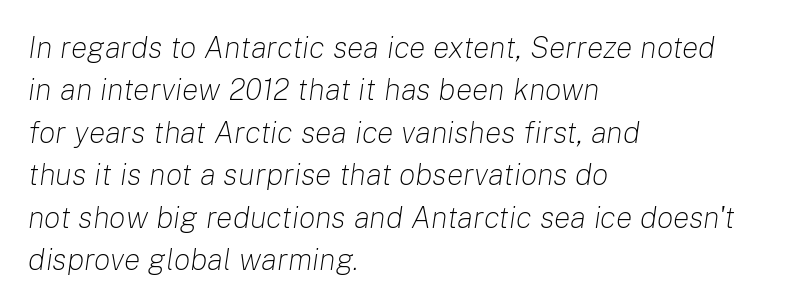
Q: Is the text bold? A: No.
Q: Is the text italic (slanted)? A: Yes, it leans right by about 8 degrees.
Q: Is the text underlined? A: No.
Q: How is the paragraph aligned? A: Left-aligned.
Q: Is the spacing between letters normal or unusually wide? A: Normal.
Q: Is the spacing between lines tight, normal or loose? A: Normal.
Q: Width (condensed, normal, or wide)? A: Normal.
Q: Stroke contrast? A: Low.
Q: x-height? A: Medium.
Q: Monospaced? A: No.
